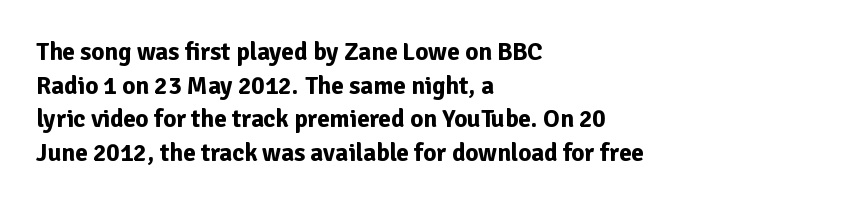
The image shows 25 px bold type, upright; set left-aligned, normal line spacing (1.35x), normal letter spacing, not underlined.
